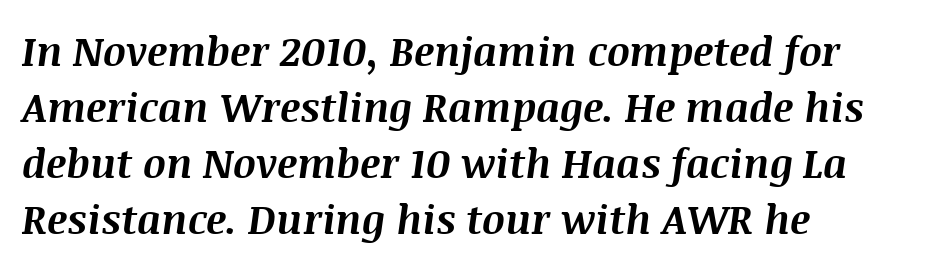
The image shows 40 px bold type, italic (leaning right); set left-aligned, normal line spacing (1.4x), normal letter spacing, not underlined; medium stroke contrast and a large x-height.
